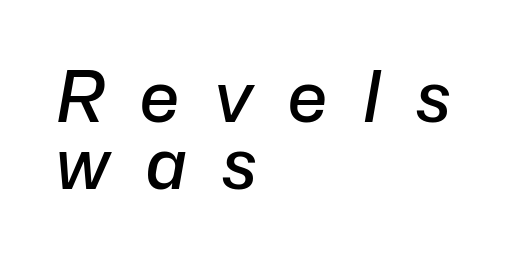
Left-aligned paragraph, ragged on the right. Spacing verdict: proportional, widths tailored to each character. Compared with typical body copy, the letter spacing here is much looser. Honestly, there is no underline to notice here at all.
